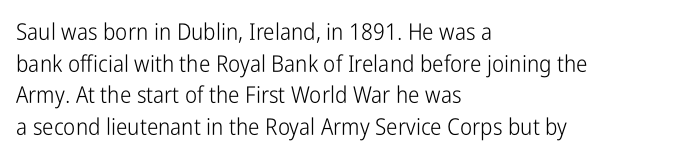
Q: Is the text bold? A: No.
Q: Is the text italic (slanted)? A: No, it is upright.
Q: Is the text underlined? A: No.
Q: How is the paragraph aligned? A: Left-aligned.
Q: Is the spacing between letters normal or unusually wide? A: Normal.
Q: Is the spacing between lines tight, normal or loose? A: Normal.
